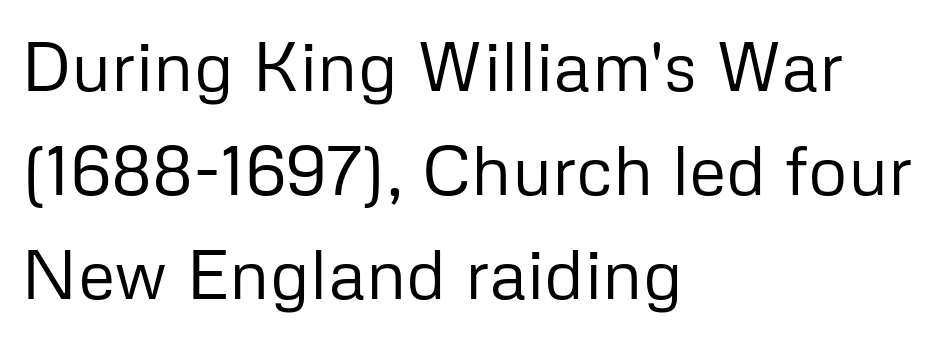
The image shows 69 px regular-weight sans-serif type, upright; set left-aligned, normal line spacing (1.51x), normal letter spacing, not underlined; low stroke contrast and a medium x-height.
